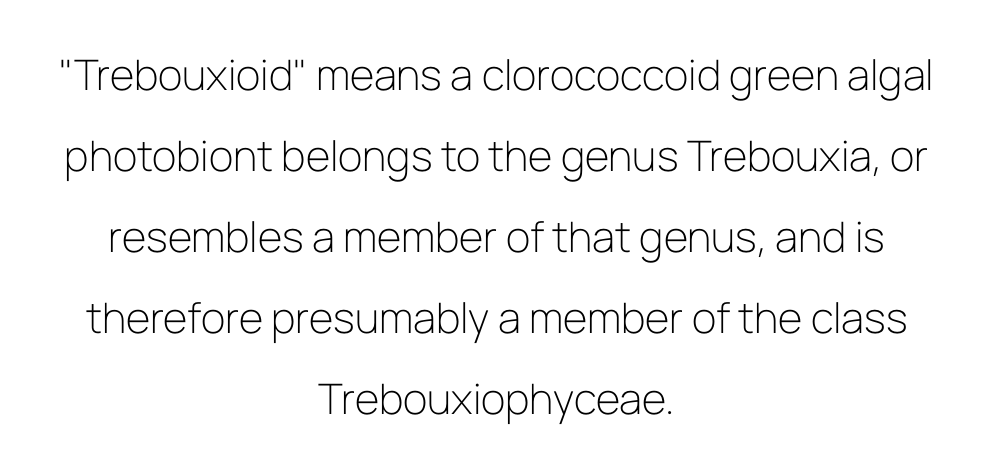
Q: Is the text bold? A: No.
Q: Is the text italic (slanted)? A: No, it is upright.
Q: Is the typeface a serif or a sans-serif typeface? A: Sans-serif.
Q: Is the text underlined? A: No.
Q: How is the paragraph aligned? A: Centered.
Q: Is the spacing between letters normal or unusually wide? A: Normal.
Q: Is the spacing between lines tight, normal or loose? A: Loose.
Q: Width (condensed, normal, or wide)? A: Normal.
Q: Stroke contrast? A: Low.
Q: x-height? A: Medium.
Q: Monospaced? A: No.
